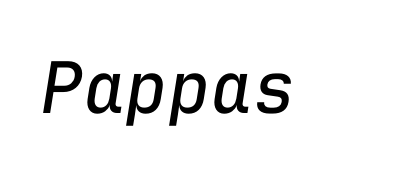
{"italic": "yes", "lean": "right", "slant_degrees": 9, "bold": "no", "weight": "regular", "width": "normal", "stroke_contrast": "low", "x_height": "medium", "monospaced": "yes", "underline": "no", "letter_spacing": "normal", "letter_spacing_em": 0.0, "glyph_px": 71}
